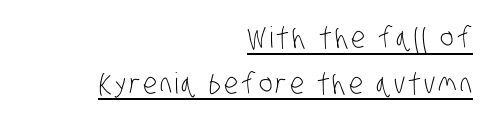
The image shows 29 px light, condensed sans-serif type; set right-aligned, normal line spacing (1.57x), underlined; low stroke contrast and a large x-height.
